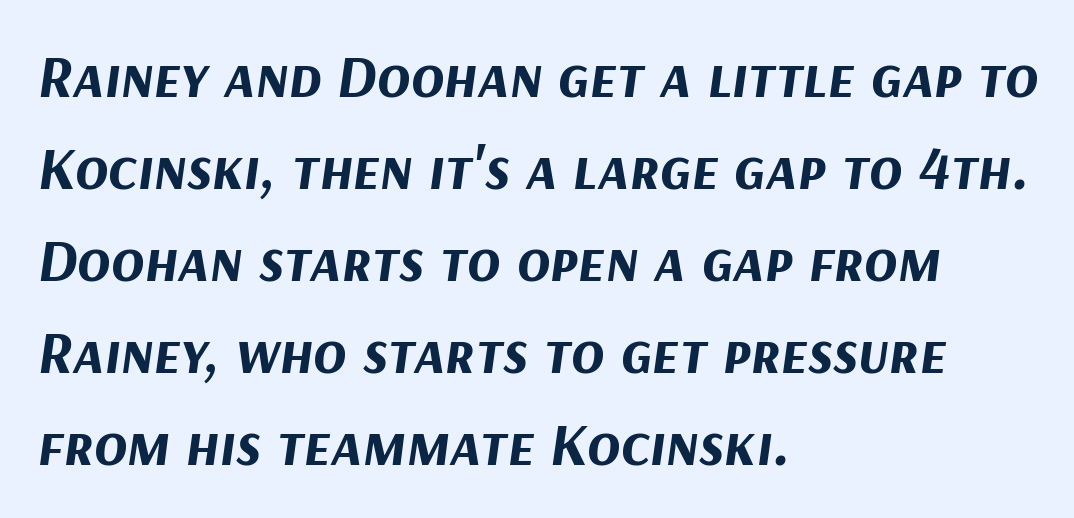
Q: Is the text bold? A: Yes.
Q: Is the text italic (slanted)? A: Yes, it leans right by about 9 degrees.
Q: Is the text underlined? A: No.
Q: How is the paragraph aligned? A: Left-aligned.
Q: Is the spacing between letters normal or unusually wide? A: Normal.
Q: Is the spacing between lines tight, normal or loose? A: Normal.
Q: Width (condensed, normal, or wide)? A: Normal.
Q: Stroke contrast? A: Medium.
Q: x-height? A: Medium.
Q: Monospaced? A: No.
